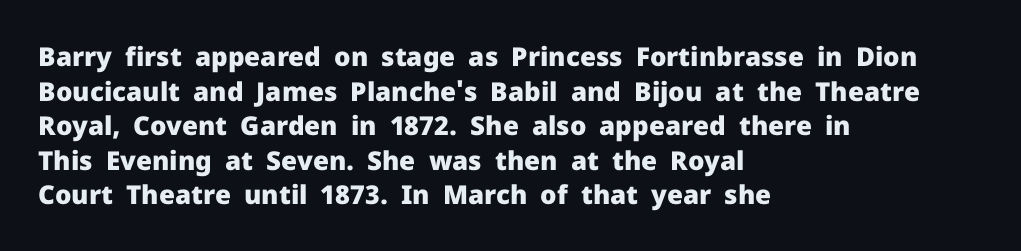
Q: Is the text bold? A: Yes.
Q: Is the text italic (slanted)? A: No, it is upright.
Q: Is the text underlined? A: No.
Q: How is the paragraph aligned? A: Left-aligned.
Q: Is the spacing between letters normal or unusually wide? A: Normal.
Q: Is the spacing between lines tight, normal or loose? A: Normal.
